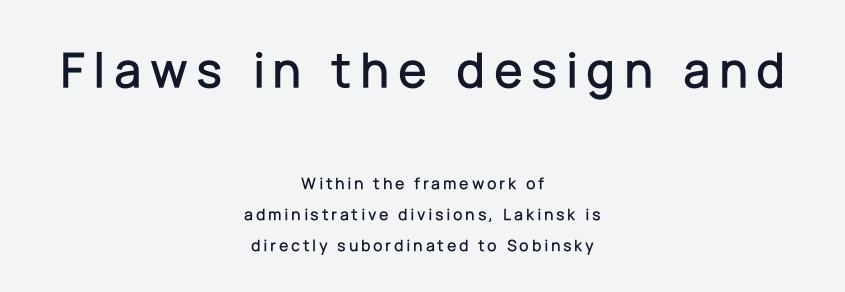
The image shows 52 px sans-serif type, upright; set centered, line spacing 1.83x, not underlined; the first (top) block is 3.06x larger; low stroke contrast and a medium x-height.
